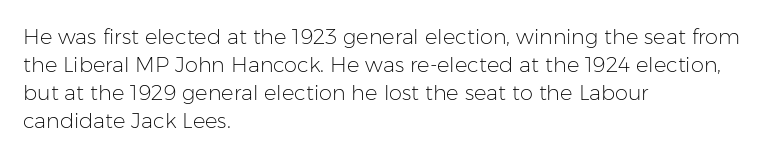
{"italic": "no", "bold": "no", "underline": "no", "align": "left", "line_spacing": "normal", "line_spacing_ratio": 1.33, "letter_spacing": "normal", "letter_spacing_em": 0.0, "glyph_px": 21}
